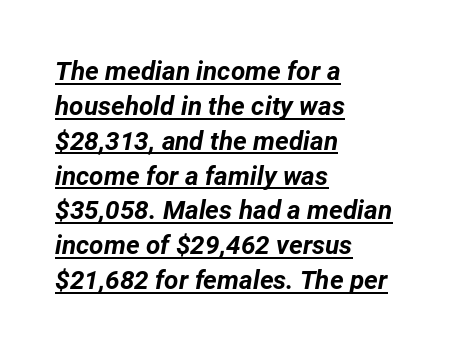
The image shows 26 px bold type, italic (leaning right); set left-aligned, normal line spacing (1.34x), normal letter spacing, underlined.
